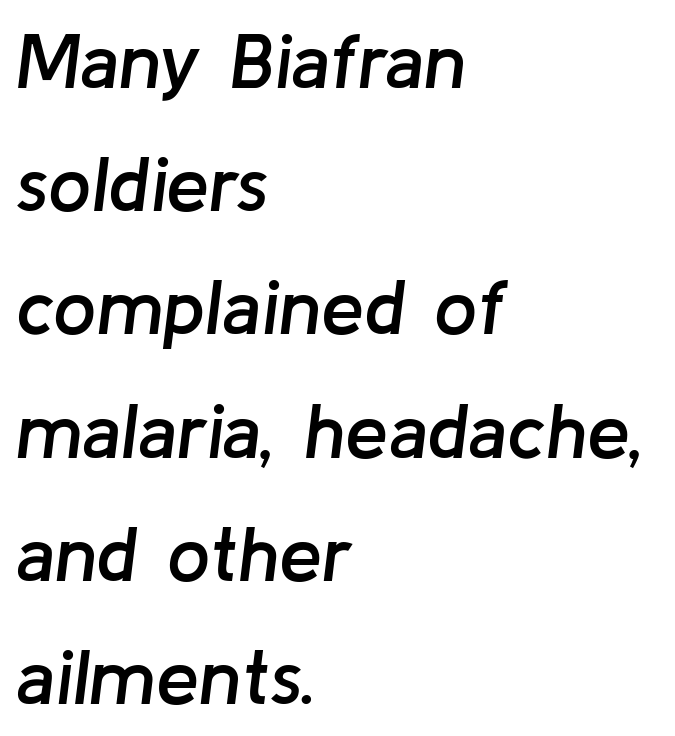
Q: Is the text bold? A: Semi-bold.
Q: Is the text italic (slanted)? A: Yes, it leans right by about 8 degrees.
Q: Is the text underlined? A: No.
Q: How is the paragraph aligned? A: Left-aligned.
Q: Is the spacing between letters normal or unusually wide? A: Normal.
Q: Is the spacing between lines tight, normal or loose? A: Normal.
Q: Width (condensed, normal, or wide)? A: Normal.
Q: Stroke contrast? A: Low.
Q: x-height? A: Medium.
Q: Monospaced? A: No.
